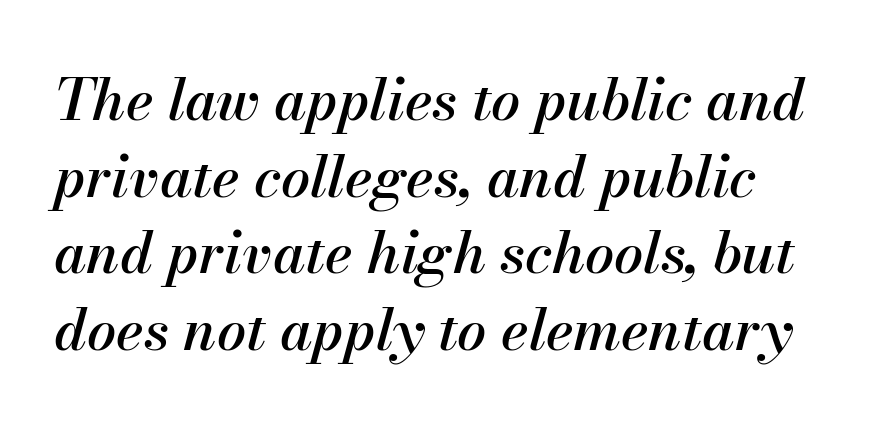
The image shows 58 px text type, italic (leaning right); set left-aligned, normal line spacing (1.32x), normal letter spacing, not underlined; medium stroke contrast and a small x-height.
